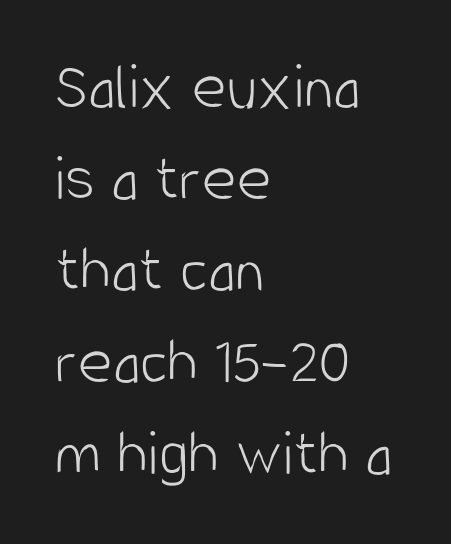
The paragraph has a hard left edge and a soft right edge. This block has exactly the height ordinary leading produces. The typography opts for an upright posture over an oblique one. Inter-character spacing is left at the font's built-in metrics. The face used here is proportionally spaced, like ordinary book or web type. Nothing heavy about these letters — not bold at all.
